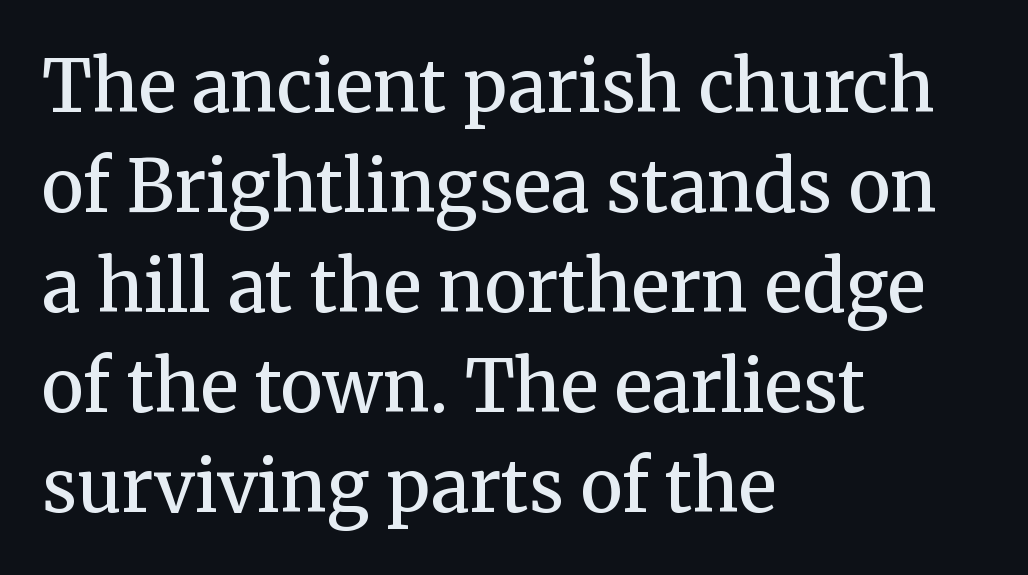
The passage shown is typeset with a serif family. Bold? Not quite — semibold, heavier than regular but stopping short. A roman cut, with each character standing at attention. This sample has the flowing, uneven cadence of proportional lettering. Teacher's note: observe the even left margin — that is flush-left alignment. The foot of each line stays bare and open.
